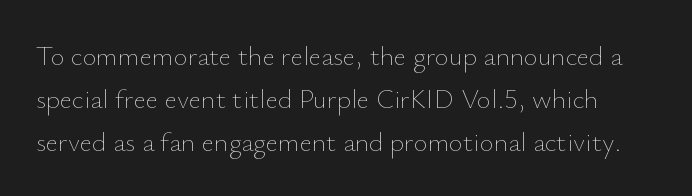
The image shows 27 px text type, upright; set normal line spacing (1.6x), normal letter spacing, not underlined.
